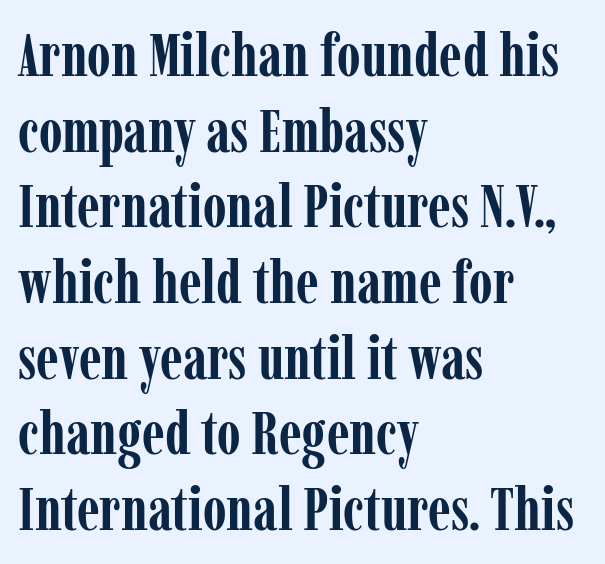
{"serif": "yes", "italic": "no", "bold": "yes", "weight": "semibold", "width": "condensed", "stroke_contrast": "low", "x_height": "medium", "monospaced": "no", "underline": "no", "align": "left", "line_spacing_ratio": 1.24, "letter_spacing": "normal", "letter_spacing_em": 0.0, "glyph_px": 61}
